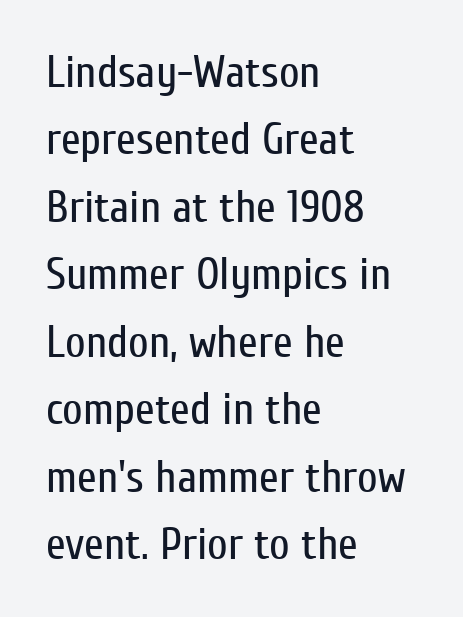
The image shows 45 px regular-weight, condensed sans-serif type, upright; set left-aligned, normal line spacing (1.5x), normal letter spacing, not underlined; low stroke contrast and a medium x-height.
